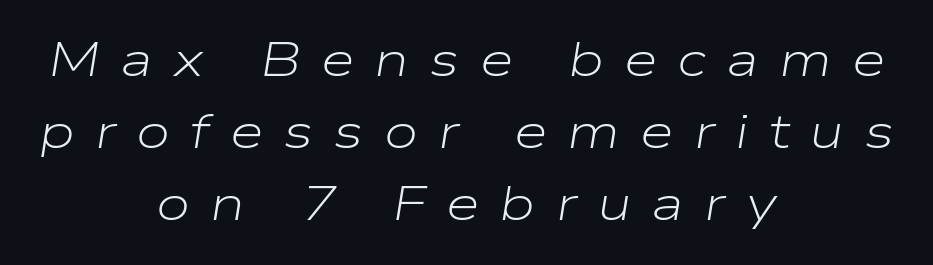
Q: Is the text bold? A: No.
Q: Is the text italic (slanted)? A: Yes, it leans right by about 9 degrees.
Q: Is the text underlined? A: No.
Q: How is the paragraph aligned? A: Centered.
Q: Is the spacing between letters normal or unusually wide? A: Unusually wide.
Q: Is the spacing between lines tight, normal or loose? A: Normal.
Q: Width (condensed, normal, or wide)? A: Wide.
Q: Stroke contrast? A: Low.
Q: x-height? A: Medium.
Q: Monospaced? A: No.
